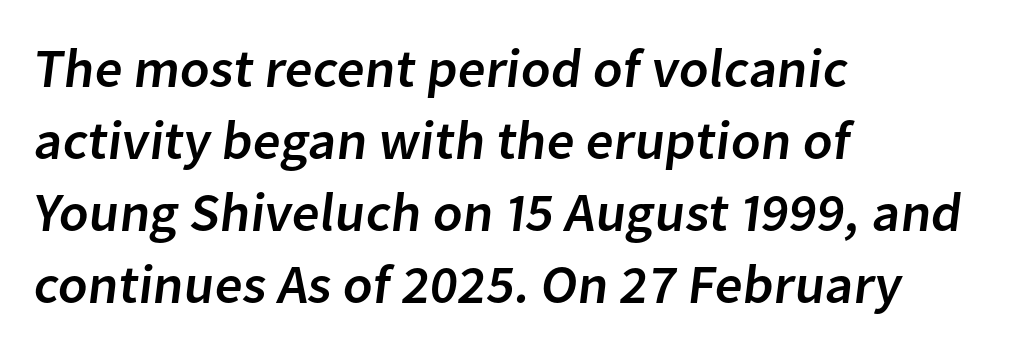
The image shows 55 px sans-serif type; set left-aligned, normal line spacing (1.31x), normal letter spacing, not underlined; low stroke contrast and a medium x-height.
